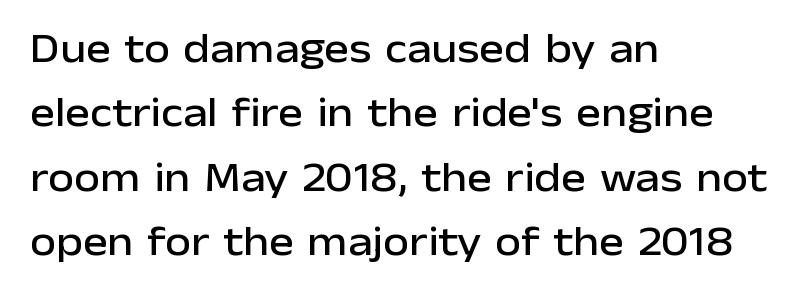
{"serif": "no", "italic": "no", "width": "normal", "stroke_contrast": "low", "x_height": "medium", "monospaced": "no", "underline": "no", "align": "left", "line_spacing": "normal", "line_spacing_ratio": 1.53, "letter_spacing": "normal", "letter_spacing_em": 0.0, "glyph_px": 42}
